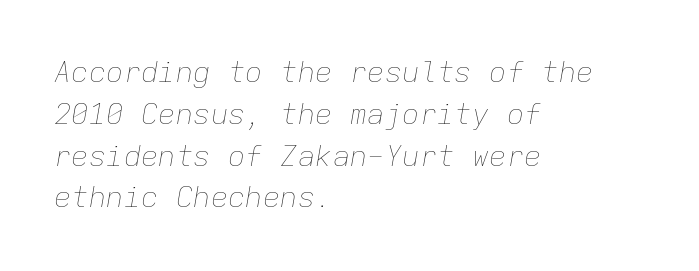
{"italic": "yes", "lean": "right", "slant_degrees": 9, "bold": "no", "weight": "thin", "width": "normal", "stroke_contrast": "low", "x_height": "medium", "monospaced": "yes", "underline": "no", "align": "left", "line_spacing": "normal", "line_spacing_ratio": 1.44, "letter_spacing": "normal", "letter_spacing_em": 0.0, "glyph_px": 29}
